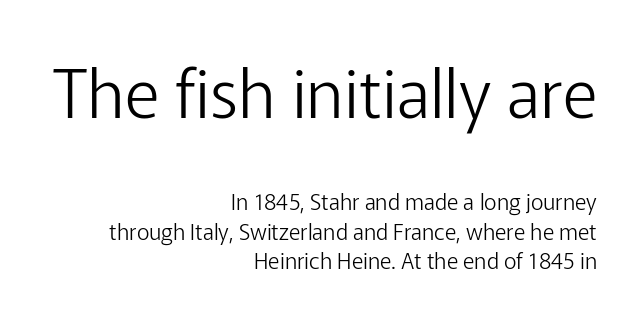
Each word holds together tightly as a unit, with standard inter-letter gaps. The passage is arranged like a letterhead date or caption credit — flush right. Vertical spacing — default. The face used here is a sans, in the tradition of grotesques and geometrics. Weight: in the light-to-regular range.
